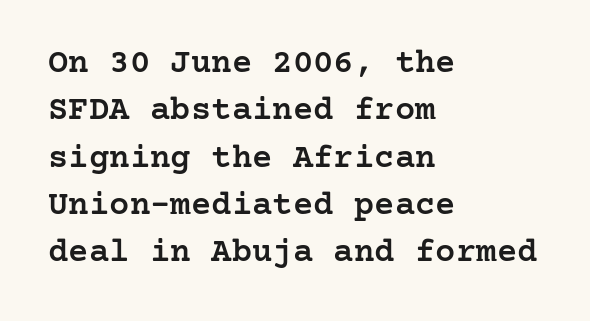
Students, this is semibold: more ink than regular, less than bold. Rule under the text: the space is simply empty. The typeface chosen for these lines features serifs. A normal amount of white space separates one row of letters from the next.
